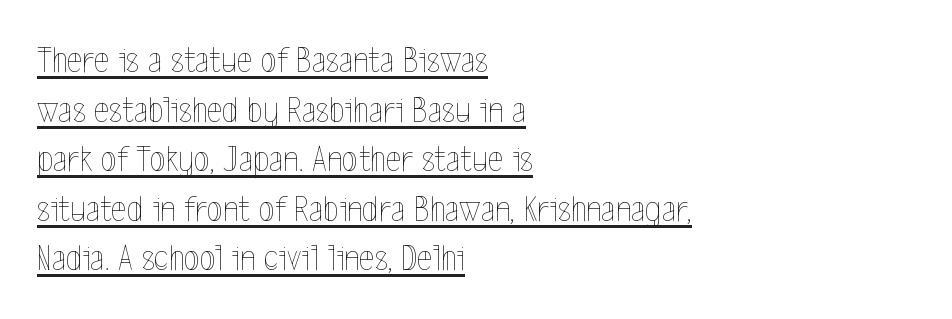
{"italic": "no", "bold": "no", "weight": "thin", "width": "condensed", "x_height": "medium", "monospaced": "no", "underline": "yes", "align": "left", "line_spacing": "normal", "line_spacing_ratio": 1.34, "letter_spacing": "normal", "letter_spacing_em": 0.0, "glyph_px": 37}
